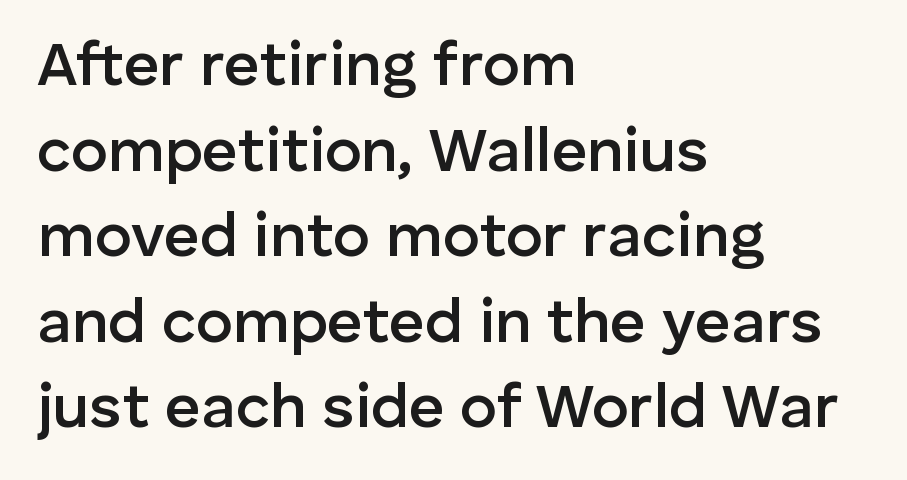
The image shows 62 px semibold sans-serif type, upright; set left-aligned, normal line spacing (1.38x), normal letter spacing, not underlined; low stroke contrast and a medium x-height.
